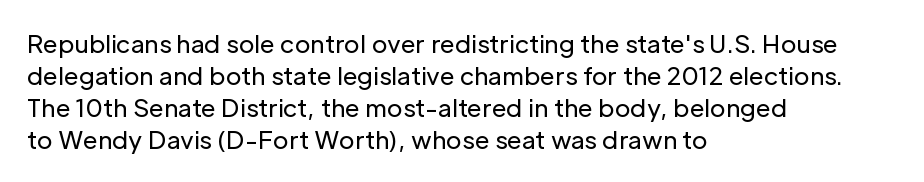
A bare baseline throughout the passage. Does the lettering tilt? It doesn't — this is upright. Leftover space on each line is placed entirely after the last word. Regarding leading, the lines here are spaced in the standard way. Inter-character spacing is left at the font's built-in metrics. Compared with a typical body face, this is equally light or lighter still.
